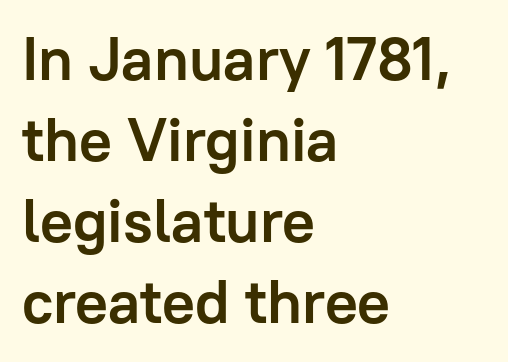
{"serif": "no", "italic": "no", "bold": "yes", "weight": "semibold", "width": "normal", "stroke_contrast": "low", "x_height": "medium", "monospaced": "no", "underline": "no", "align": "left", "line_spacing": "normal", "line_spacing_ratio": 1.33, "letter_spacing": "normal", "letter_spacing_em": 0.0, "glyph_px": 61}
